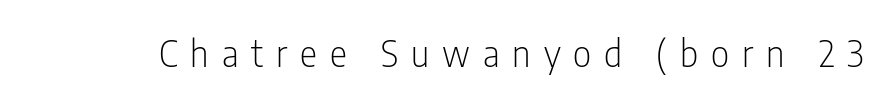
Q: Is the text bold? A: No.
Q: Is the text italic (slanted)? A: No, it is upright.
Q: Is the typeface a serif or a sans-serif typeface? A: Sans-serif.
Q: Is the text underlined? A: No.
Q: Is the spacing between letters normal or unusually wide? A: Unusually wide.
Q: Width (condensed, normal, or wide)? A: Condensed.
Q: Stroke contrast? A: Low.
Q: x-height? A: Medium.
Q: Monospaced? A: No.
